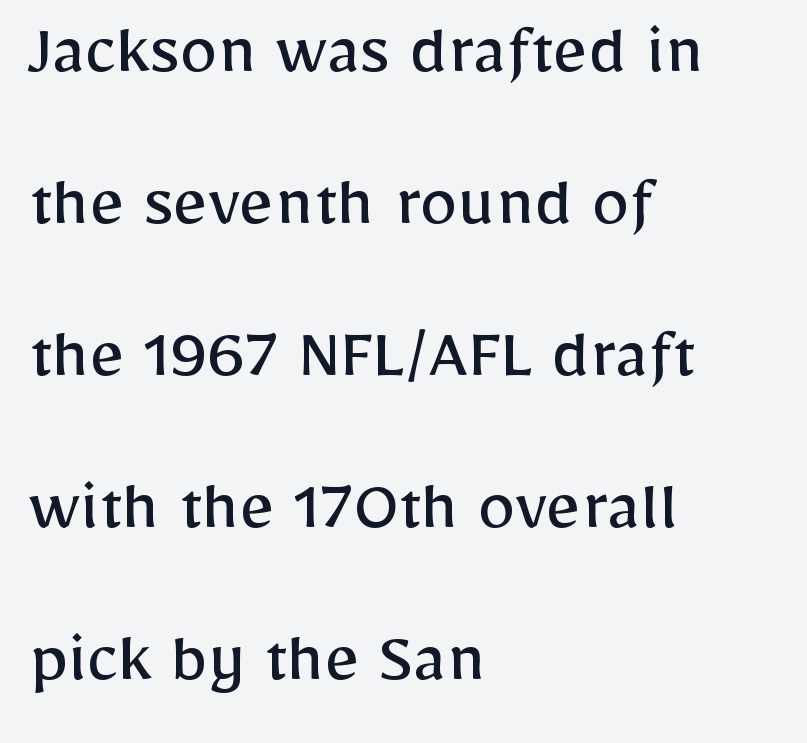
A great deal of white space separates one row of letters from the next. Characters follow at the spacing the type designer built in. Is the block centered? No — it sits flush against the left margin. Each stroke keeps to a modest, everyday thickness or less. Proportional: the letters do not fall into vertical columns. Underlining? Definitely not there.
